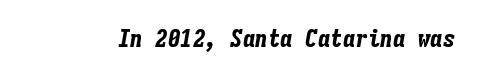
Letters rest on an invisible, unmarked baseline. Italic? Definitely — the glyphs are oblique. Thick stems and heavy bowls — unmistakably bold. Honestly, the letter spacing is just normal — you wouldn't notice it.
